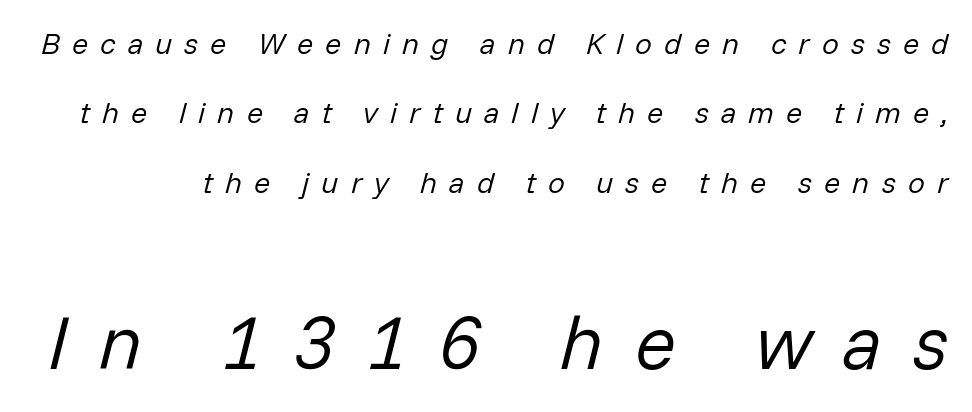
Q: Is the text bold? A: No.
Q: Is the text italic (slanted)? A: Yes, it leans right by about 14 degrees.
Q: Is the text underlined? A: No.
Q: Is the spacing between letters normal or unusually wide? A: Unusually wide.
Q: Is the spacing between lines tight, normal or loose? A: Loose.
Q: Which block of text is set in a larger size, the first (top) or the second (bottom)? A: The second (bottom) one.
Q: Width (condensed, normal, or wide)? A: Normal.
Q: Stroke contrast? A: Low.
Q: x-height? A: Medium.
Q: Monospaced? A: No.
